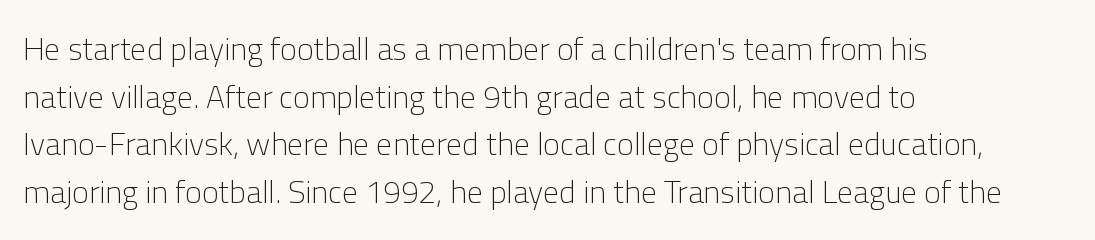
{"serif": "no", "italic": "no", "bold": "no", "weight": "light", "width": "normal", "stroke_contrast": "low", "x_height": "medium", "monospaced": "no", "underline": "no", "align": "left", "line_spacing": "normal", "line_spacing_ratio": 1.49, "letter_spacing": "normal", "letter_spacing_em": 0.0, "glyph_px": 32}
